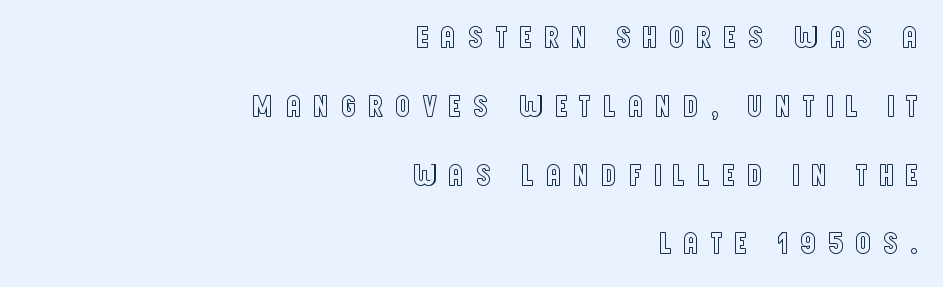
{"italic": "no", "width": "condensed", "x_height": "large", "monospaced": "no", "underline": "no", "align": "right", "line_spacing": "loose", "line_spacing_ratio": 2.22, "letter_spacing": "wide", "letter_spacing_em": 0.35, "glyph_px": 31}
